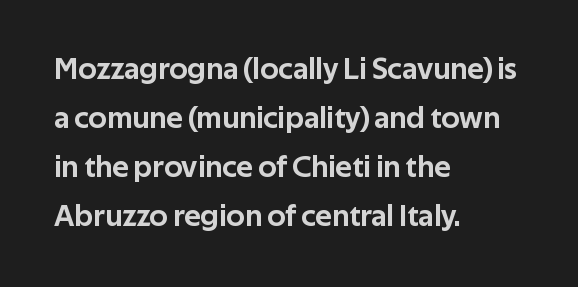
{"serif": "no", "italic": "no", "width": "normal", "stroke_contrast": "low", "x_height": "medium", "monospaced": "no", "underline": "no", "align": "left", "line_spacing": "normal", "line_spacing_ratio": 1.58, "letter_spacing": "normal", "letter_spacing_em": 0.0, "glyph_px": 31}
